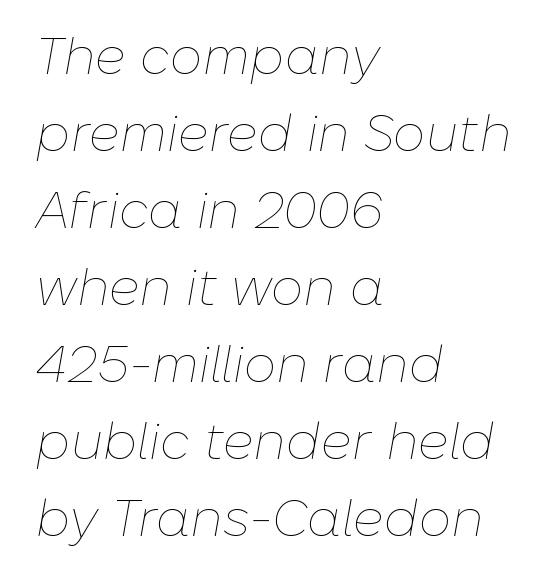
{"italic": "yes", "lean": "right", "slant_degrees": 10, "bold": "no", "weight": "thin", "width": "normal", "stroke_contrast": "low", "x_height": "medium", "monospaced": "no", "underline": "no", "align": "left", "line_spacing": "normal", "line_spacing_ratio": 1.48, "letter_spacing": "normal", "letter_spacing_em": 0.0, "glyph_px": 52}
